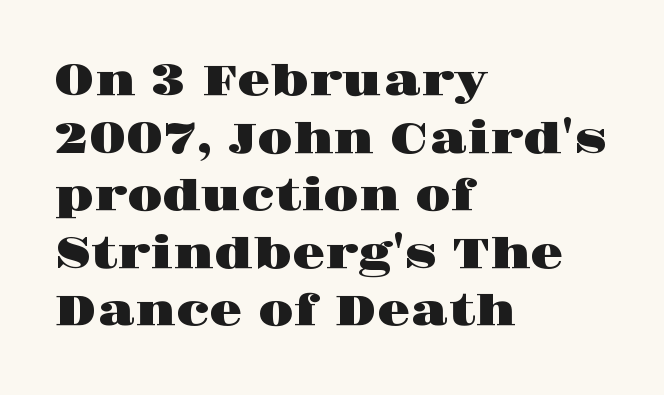
{"serif": "yes", "italic": "no", "width": "wide", "stroke_contrast": "high", "x_height": "large", "monospaced": "no", "underline": "no", "align": "left", "line_spacing": "normal", "line_spacing_ratio": 1.34, "letter_spacing": "normal", "letter_spacing_em": 0.0, "glyph_px": 43}
